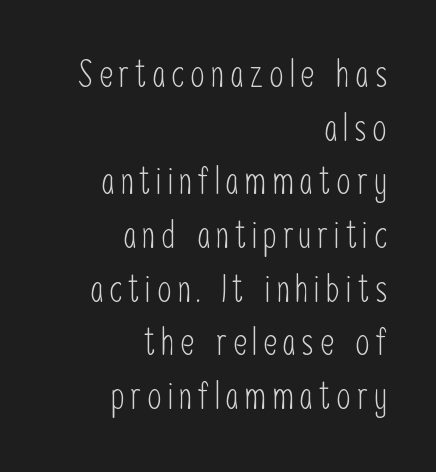
The image shows 37 px light, condensed sans-serif type, upright; set right-aligned, normal line spacing (1.45x), not underlined; low stroke contrast and a medium x-height.
